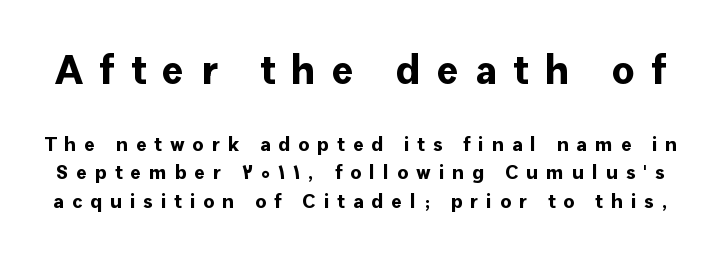
The strokes are fattened all the way to bold. The letters in the upper block stand taller than those in the block below. The text was rendered using a sans face with plain stroke endings. Tracking here is generous; glyphs stand well apart from one another. Ascenders rise straight up at ninety degrees.
